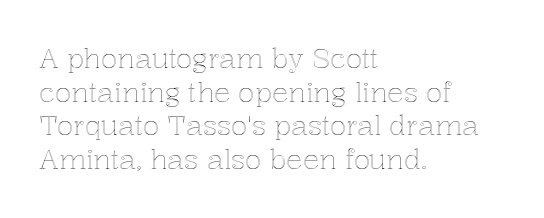
The image shows 27 px text type, upright; set left-aligned, normal line spacing (1.25x), normal letter spacing, not underlined.
